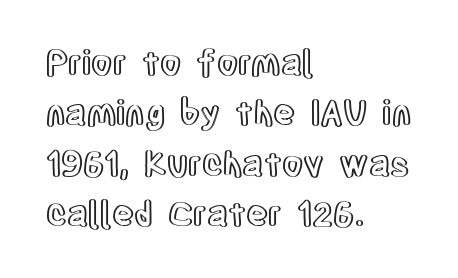
Q: Is the text italic (slanted)? A: No, it is upright.
Q: Is the text underlined? A: No.
Q: How is the paragraph aligned? A: Left-aligned.
Q: Is the spacing between letters normal or unusually wide? A: Normal.
Q: Is the spacing between lines tight, normal or loose? A: Normal.
Q: Width (condensed, normal, or wide)? A: Condensed.
Q: x-height? A: Large.
Q: Monospaced? A: No.
